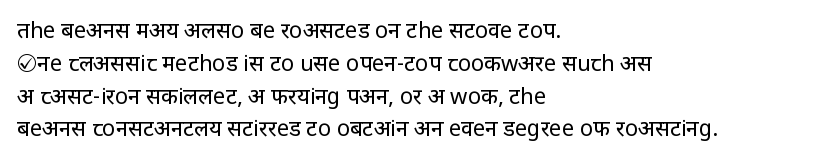
Q: Is the text bold? A: No.
Q: Is the text italic (slanted)? A: No, it is upright.
Q: Is the text underlined? A: No.
Q: How is the paragraph aligned? A: Left-aligned.
Q: Is the spacing between letters normal or unusually wide? A: Normal.
Q: Is the spacing between lines tight, normal or loose? A: Normal.
